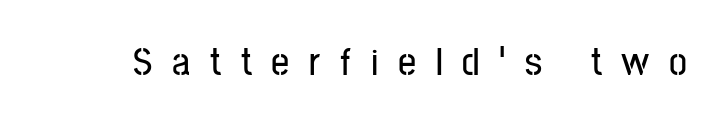
{"serif": "no", "italic": "no", "width": "condensed", "stroke_contrast": "low", "x_height": "medium", "monospaced": "no", "underline": "no", "letter_spacing": "wide", "letter_spacing_em": 0.49, "glyph_px": 40}
